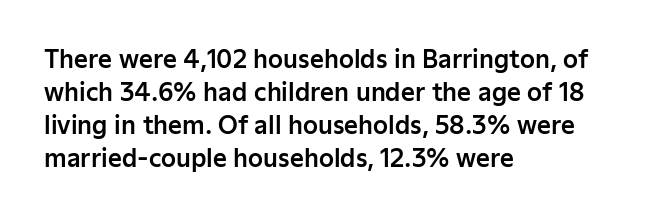
{"italic": "no", "underline": "no", "align": "left", "line_spacing": "normal", "line_spacing_ratio": 1.38, "letter_spacing": "normal", "letter_spacing_em": 0.0, "glyph_px": 24}
